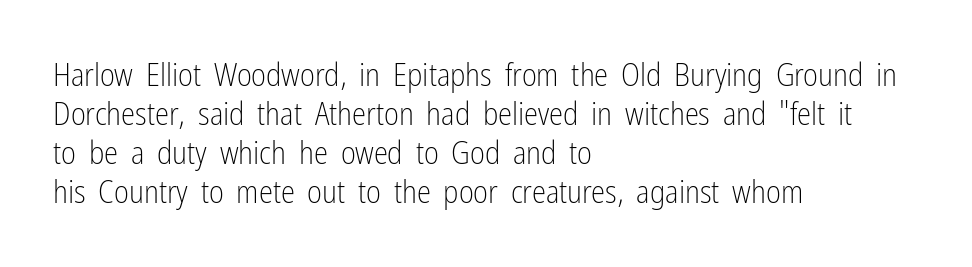
{"serif": "no", "italic": "no", "bold": "no", "weight": "light", "width": "condensed", "stroke_contrast": "low", "x_height": "medium", "monospaced": "no", "underline": "no", "align": "left", "line_spacing_ratio": 1.22, "letter_spacing": "normal", "letter_spacing_em": 0.0, "glyph_px": 32}
